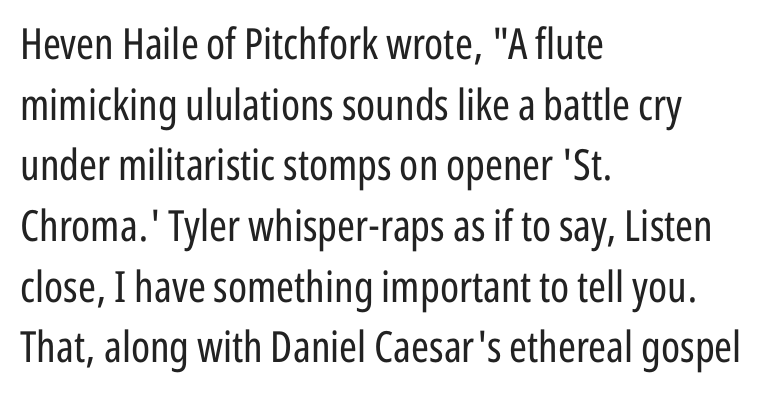
The image shows 43 px regular-weight, condensed sans-serif type, upright; set left-aligned, normal line spacing (1.41x), normal letter spacing, not underlined; low stroke contrast and a medium x-height.
